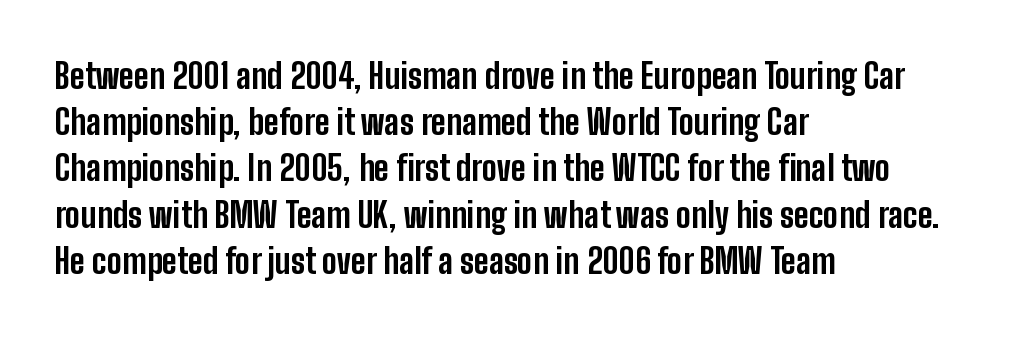
Q: Is the text bold? A: Yes.
Q: Is the text italic (slanted)? A: No, it is upright.
Q: Is the typeface a serif or a sans-serif typeface? A: Sans-serif.
Q: Is the text underlined? A: No.
Q: How is the paragraph aligned? A: Left-aligned.
Q: Is the spacing between letters normal or unusually wide? A: Normal.
Q: Is the spacing between lines tight, normal or loose? A: Normal.
Q: Width (condensed, normal, or wide)? A: Condensed.
Q: Stroke contrast? A: Low.
Q: x-height? A: Medium.
Q: Monospaced? A: No.
